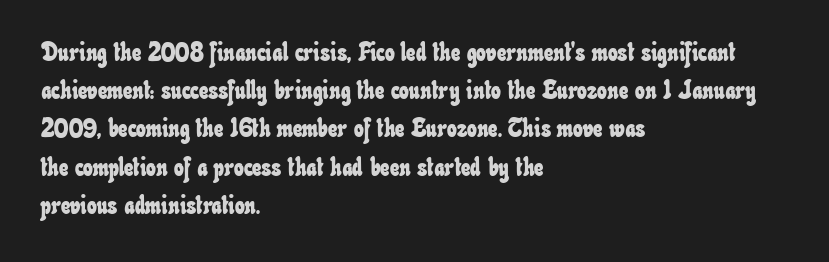
{"underline": "no", "align": "left", "line_spacing": "normal", "line_spacing_ratio": 1.47, "letter_spacing": "normal", "letter_spacing_em": 0.0, "glyph_px": 26}
